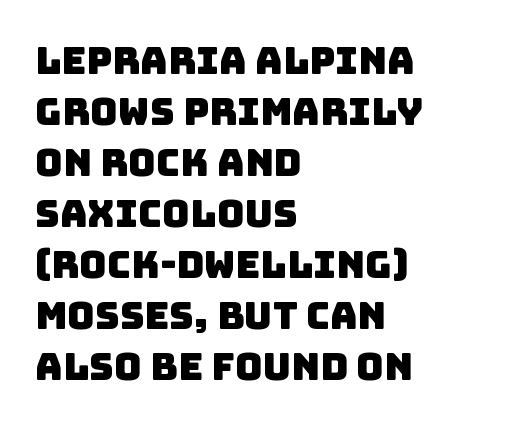
Q: Is the typeface a serif or a sans-serif typeface? A: Sans-serif.
Q: Is the text underlined? A: No.
Q: How is the paragraph aligned? A: Left-aligned.
Q: Is the spacing between letters normal or unusually wide? A: Normal.
Q: Is the spacing between lines tight, normal or loose? A: Normal.
Q: Width (condensed, normal, or wide)? A: Normal.
Q: Stroke contrast? A: Low.
Q: x-height? A: Large.
Q: Monospaced? A: No.
